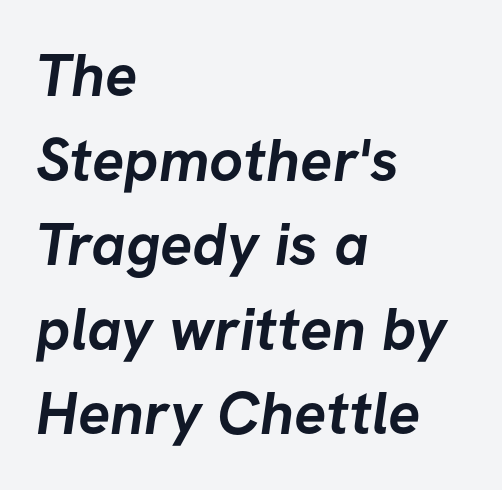
Q: Is the text bold? A: Yes.
Q: Is the typeface a serif or a sans-serif typeface? A: Sans-serif.
Q: Is the text underlined? A: No.
Q: How is the paragraph aligned? A: Left-aligned.
Q: Is the spacing between letters normal or unusually wide? A: Normal.
Q: Is the spacing between lines tight, normal or loose? A: Normal.
Q: Width (condensed, normal, or wide)? A: Normal.
Q: Stroke contrast? A: Low.
Q: x-height? A: Medium.
Q: Monospaced? A: No.
